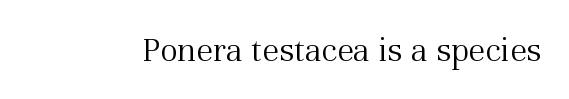
Decoration check: the copy has no underline. You can tell it's not italic because the verticals are truly vertical. The rendering shows small feet on the letterforms — a serif design. Between one letter and the next there's only the usual sliver of space. The passage shown is typed in a proportional face where columns would drift.
